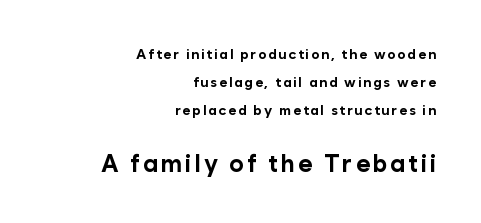
The image shows 24 px bold type, upright; set right-aligned, loose line spacing (2.01x), not underlined; the second (bottom) block is 1.71x larger.
